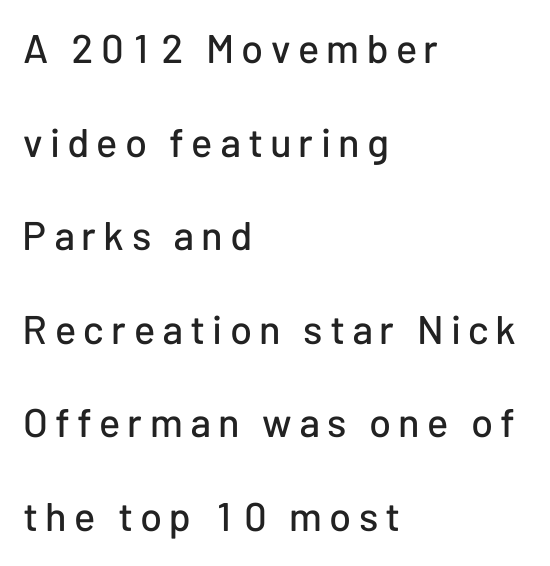
{"serif": "no", "italic": "no", "width": "normal", "stroke_contrast": "low", "x_height": "medium", "monospaced": "no", "underline": "no", "align": "left", "line_spacing": "loose", "line_spacing_ratio": 2.34, "glyph_px": 40}
